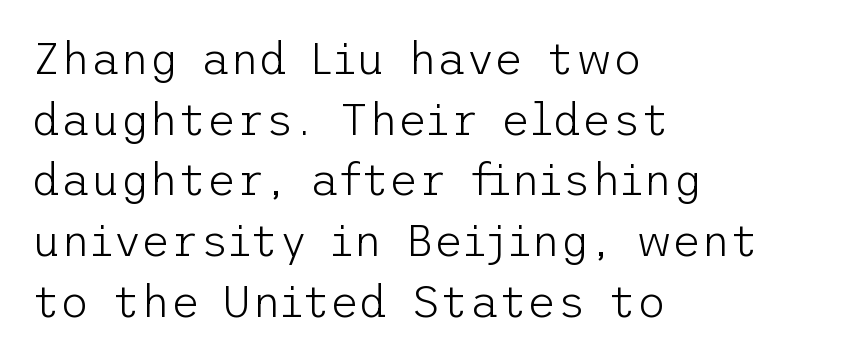
{"serif": "no", "italic": "no", "bold": "no", "weight": "light", "width": "normal", "stroke_contrast": "low", "x_height": "medium", "underline": "no", "align": "left", "line_spacing": "normal", "line_spacing_ratio": 1.35, "letter_spacing": "normal", "letter_spacing_em": 0.0, "glyph_px": 45}
